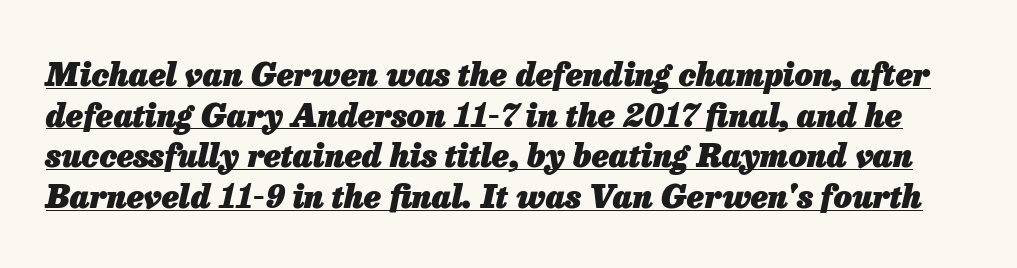
Q: Is the text bold? A: Yes.
Q: Is the text italic (slanted)? A: Yes, it leans right by about 13 degrees.
Q: Is the text underlined? A: Yes.
Q: Is the spacing between letters normal or unusually wide? A: Normal.
Q: Is the spacing between lines tight, normal or loose? A: Normal.
Q: Width (condensed, normal, or wide)? A: Normal.
Q: Stroke contrast? A: Low.
Q: x-height? A: Medium.
Q: Monospaced? A: No.
